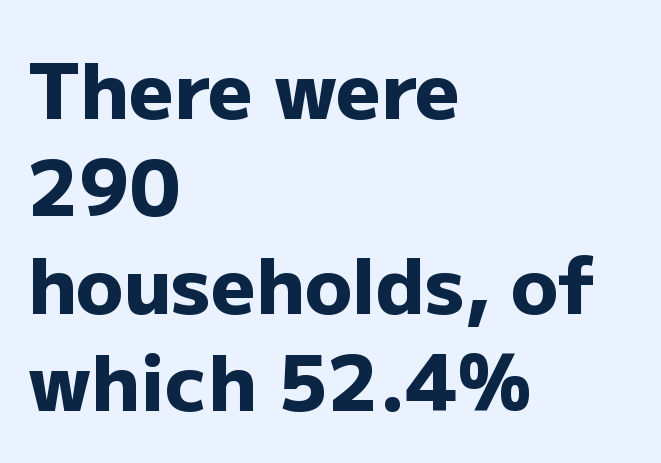
{"serif": "no", "italic": "no", "bold": "yes", "weight": "heavy", "width": "normal", "stroke_contrast": "low", "x_height": "medium", "monospaced": "no", "underline": "no", "align": "left", "line_spacing": "normal", "line_spacing_ratio": 1.25, "letter_spacing": "normal", "letter_spacing_em": 0.0, "glyph_px": 78}
